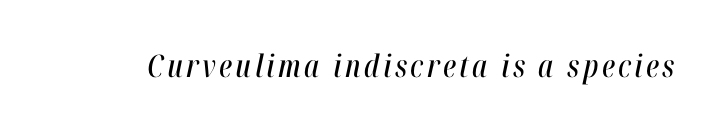
Q: Is the text italic (slanted)? A: Yes, it leans right by about 12 degrees.
Q: Is the text underlined? A: No.
Q: Width (condensed, normal, or wide)? A: Condensed.
Q: Stroke contrast? A: High.
Q: x-height? A: Medium.
Q: Monospaced? A: No.
